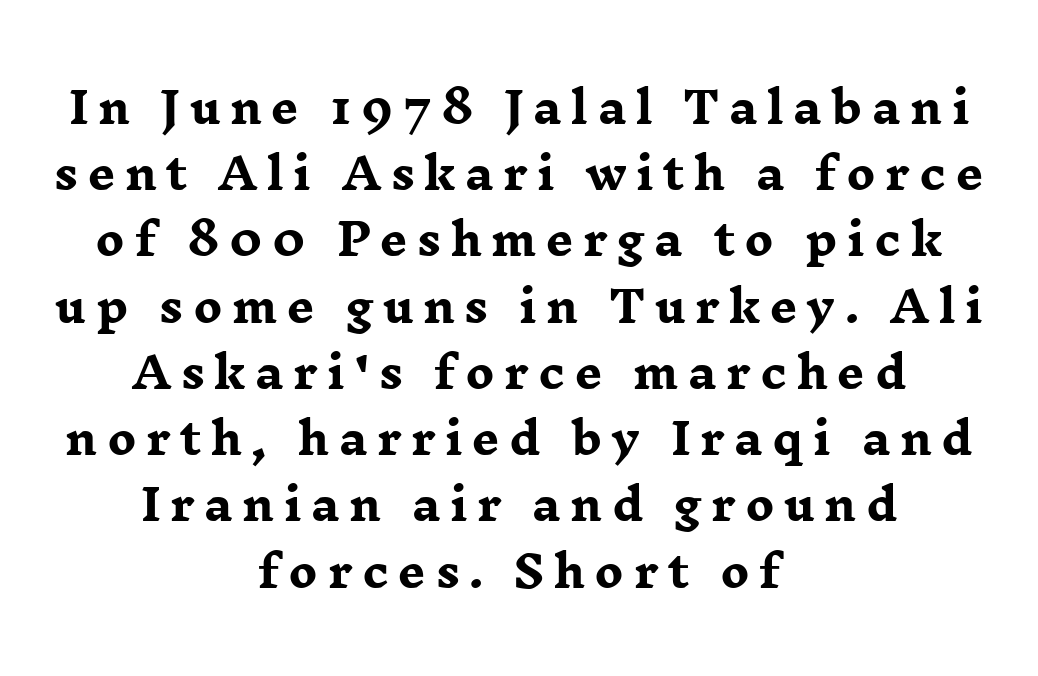
The paragraph has two soft edges and a firm central axis. There is plenty of visible air inserted between adjacent glyphs. These lines were composed using upright roman letters. The line-height multiplier appears to be the usual default. Looks like regular typesetting: each glyph gets only the width it needs.
